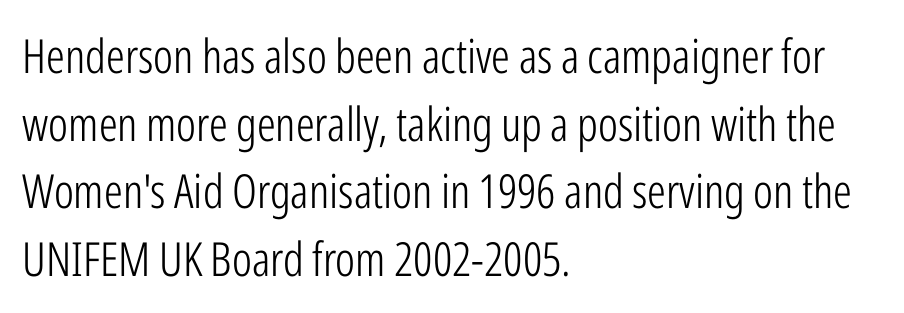
{"serif": "no", "italic": "no", "bold": "no", "weight": "light", "width": "condensed", "stroke_contrast": "low", "x_height": "medium", "monospaced": "no", "underline": "no", "align": "left", "line_spacing": "normal", "line_spacing_ratio": 1.44, "letter_spacing": "normal", "letter_spacing_em": 0.0, "glyph_px": 47}
